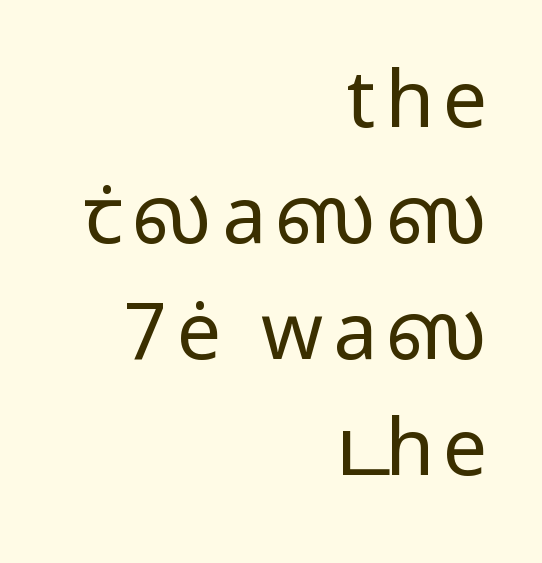
{"serif": "no", "italic": "no", "bold": "no", "weight": "regular", "width": "wide", "stroke_contrast": "low", "x_height": "medium", "monospaced": "no", "underline": "no", "align": "right", "line_spacing": "normal", "line_spacing_ratio": 1.47, "glyph_px": 79}
